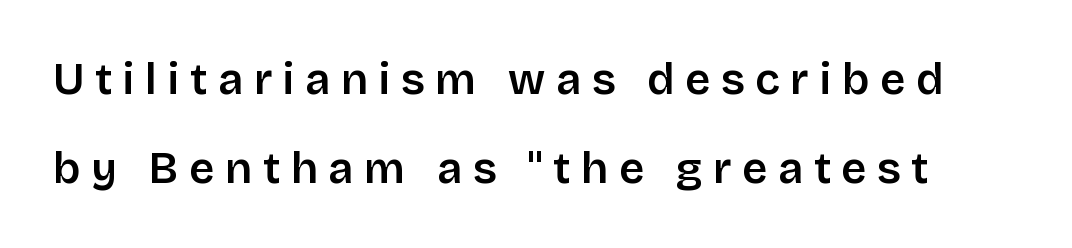
{"serif": "no", "italic": "no", "bold": "semi", "weight": "semibold", "width": "normal", "stroke_contrast": "low", "x_height": "large", "monospaced": "no", "underline": "no", "line_spacing": "loose", "line_spacing_ratio": 2.02, "letter_spacing": "wide", "letter_spacing_em": 0.24, "glyph_px": 44}
